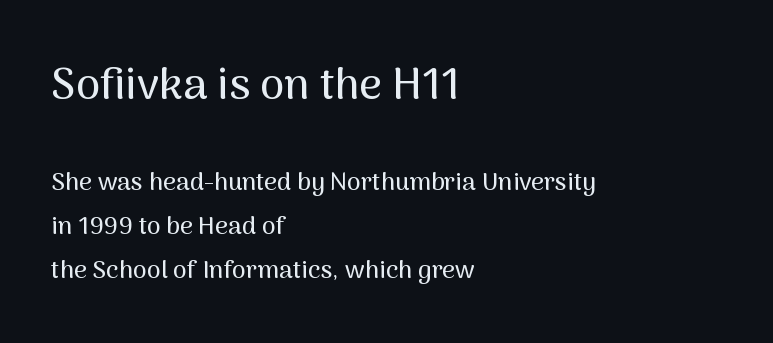
Q: Is the text italic (slanted)? A: No, it is upright.
Q: Is the typeface a serif or a sans-serif typeface? A: Sans-serif.
Q: Is the text underlined? A: No.
Q: How is the paragraph aligned? A: Left-aligned.
Q: Is the spacing between letters normal or unusually wide? A: Normal.
Q: Which block of text is set in a larger size, the first (top) or the second (bottom)? A: The first (top) one.
Q: Width (condensed, normal, or wide)? A: Normal.
Q: Stroke contrast? A: Medium.
Q: x-height? A: Medium.
Q: Monospaced? A: No.
